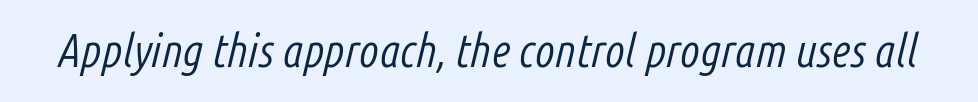
You can tell it's italic because the verticals aren't actually vertical. Type without underlining. The face used here is proportionally spaced, like ordinary book or web type. The cut favours lightness, reaching ordinary text weight at its darkest.
